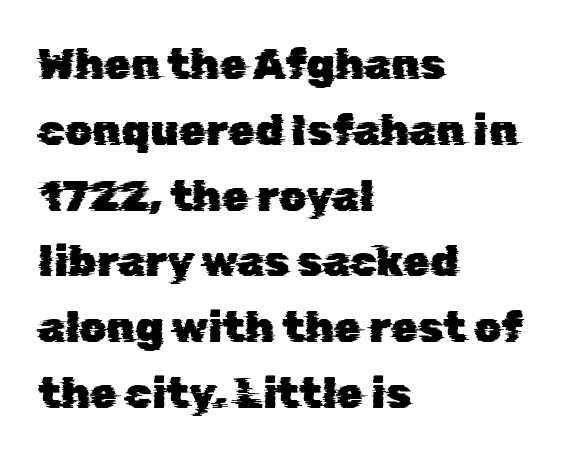
Q: Is the typeface a serif or a sans-serif typeface? A: Sans-serif.
Q: Is the text underlined? A: No.
Q: How is the paragraph aligned? A: Left-aligned.
Q: Is the spacing between letters normal or unusually wide? A: Normal.
Q: Is the spacing between lines tight, normal or loose? A: Normal.
Q: Width (condensed, normal, or wide)? A: Normal.
Q: Stroke contrast? A: Low.
Q: x-height? A: Medium.
Q: Monospaced? A: No.
